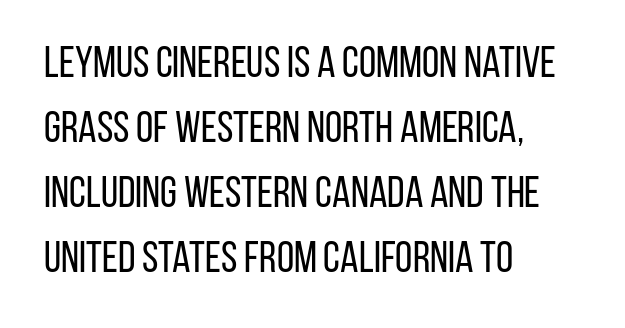
{"serif": "no", "italic": "no", "bold": "no", "weight": "regular", "width": "condensed", "stroke_contrast": "low", "x_height": "large", "monospaced": "no", "underline": "no", "align": "left", "line_spacing": "normal", "line_spacing_ratio": 1.48, "letter_spacing": "normal", "letter_spacing_em": 0.0, "glyph_px": 44}
